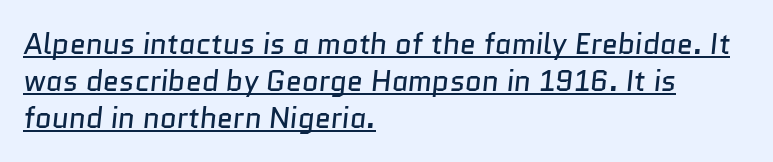
Q: Is the text bold? A: No.
Q: Is the typeface a serif or a sans-serif typeface? A: Sans-serif.
Q: Is the text underlined? A: Yes.
Q: How is the paragraph aligned? A: Left-aligned.
Q: Is the spacing between letters normal or unusually wide? A: Normal.
Q: Is the spacing between lines tight, normal or loose? A: Normal.
Q: Width (condensed, normal, or wide)? A: Normal.
Q: Stroke contrast? A: Low.
Q: x-height? A: Medium.
Q: Monospaced? A: No.
